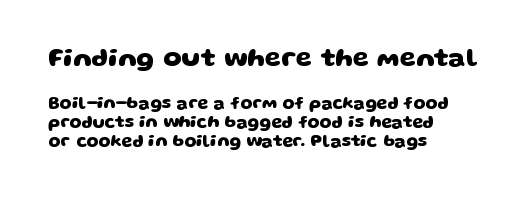
The passage shown has conventional tracking throughout. In terms of leading, this rendering errs on the cramped side. Caption: bold face, heavy strokes. A student would notice the top passage is typeset larger than what follows. Reading down the block, your eye returns to a fixed left position each line.
